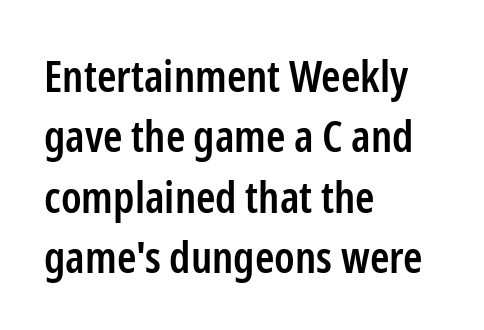
In CSS terms this would be text-align: left. Compared with typical body copy, the letter spacing here is the same. The typeface chosen for these lines omits serifs. Line spacing here is normal. Do the characters align in a grid? No, the font is proportional.
